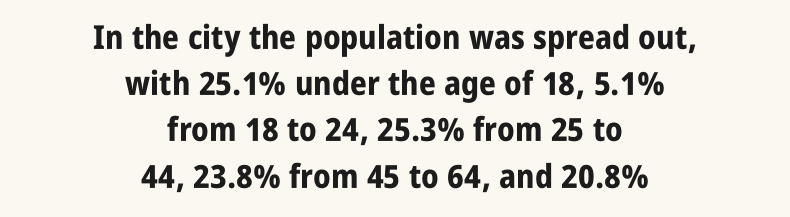
Q: Is the text bold? A: Yes.
Q: Is the text italic (slanted)? A: No, it is upright.
Q: Is the typeface a serif or a sans-serif typeface? A: Sans-serif.
Q: Is the text underlined? A: No.
Q: How is the paragraph aligned? A: Centered.
Q: Is the spacing between letters normal or unusually wide? A: Normal.
Q: Is the spacing between lines tight, normal or loose? A: Normal.
Q: Width (condensed, normal, or wide)? A: Condensed.
Q: Stroke contrast? A: Low.
Q: x-height? A: Large.
Q: Monospaced? A: No.
